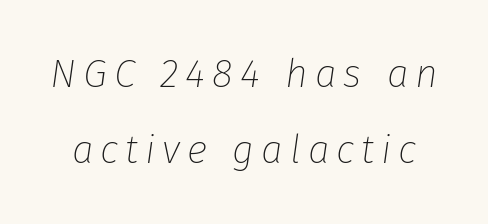
The image shows 39 px thin type, italic (leaning right); set loose line spacing (1.94x), not underlined; low stroke contrast and a medium x-height.
